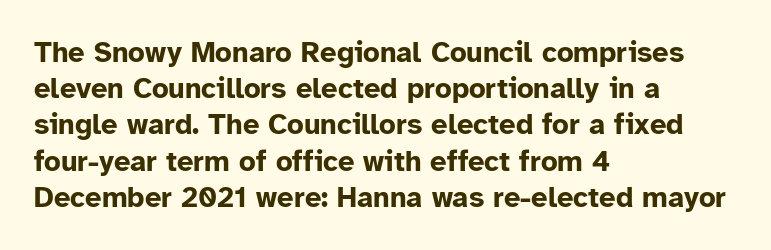
Line beginnings align vertically; line endings do not. A clean baseline with only descenders dipping below it. I'd describe the lettering as bold — thick and assertive. Observe the ordinary spacing: letters are neighbours, not strangers. Is this a sans? Yes — the strokes have no serifs.
